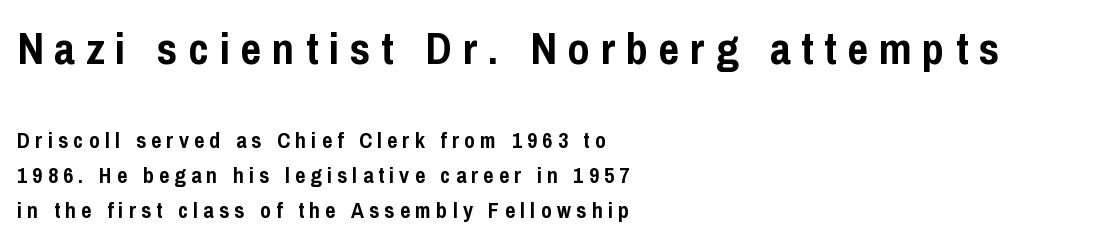
The image shows 45 px semibold, condensed sans-serif type, upright; set left-aligned, normal line spacing (1.6x), unusually wide letter spacing (+0.24 em), not underlined; the first (top) block is 2.05x larger; low stroke contrast and a medium x-height.
